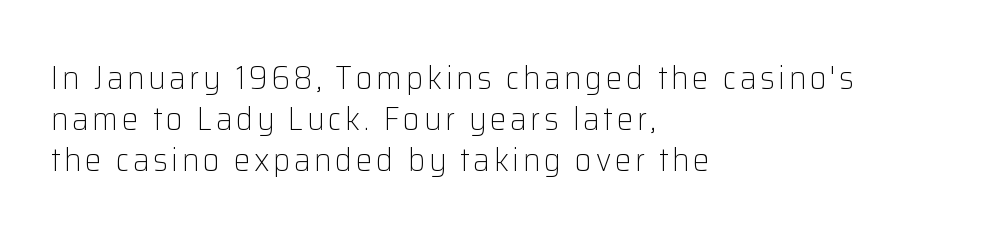
If you drew a line through each stem, it would be perfectly vertical. Is this a sans? Yes — the strokes have no serifs. A bare baseline throughout the passage. Here the designer chose a conventional face with non-uniform glyph widths. The rendering anchors every line to the left-hand side. The face looks like a standard text weight, possibly lighter.
